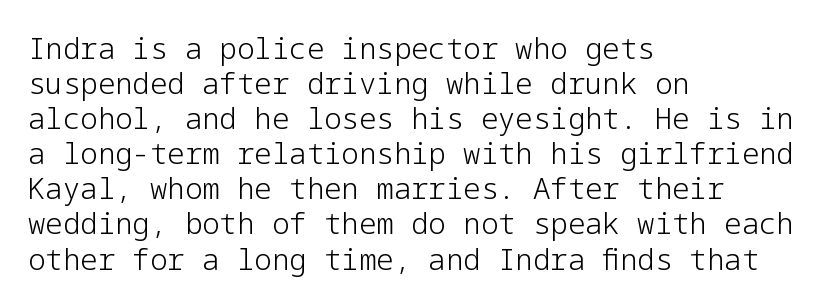
Q: Is the text bold? A: No.
Q: Is the text italic (slanted)? A: No, it is upright.
Q: Is the typeface a serif or a sans-serif typeface? A: Sans-serif.
Q: Is the text underlined? A: No.
Q: How is the paragraph aligned? A: Left-aligned.
Q: Is the spacing between letters normal or unusually wide? A: Normal.
Q: Width (condensed, normal, or wide)? A: Normal.
Q: Stroke contrast? A: Low.
Q: x-height? A: Medium.
